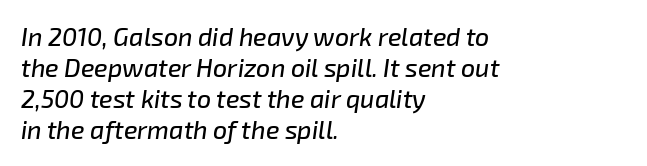
{"italic": "yes", "lean": "right", "slant_degrees": 8, "underline": "no", "align": "left", "line_spacing_ratio": 1.24, "letter_spacing": "normal", "letter_spacing_em": 0.0, "glyph_px": 25}
